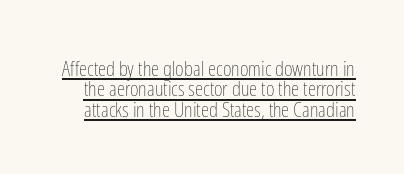
The image shows 21 px text type, upright; set tight line spacing (0.97x), normal letter spacing, underlined.
